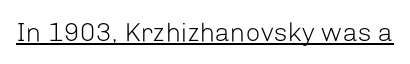
Short note: letters normally spaced. Is this a heavy cut? Hardly; it is regular or lighter. This sample uses an upright cut, with every glyph sitting square on the baseline. Is there an underline? Yes — a line sits under the letters.
